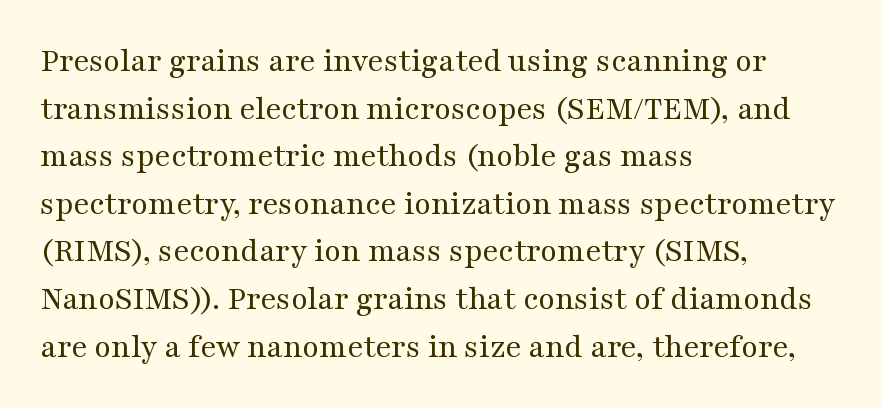
{"serif": "yes", "italic": "no", "bold": "no", "weight": "regular", "width": "wide", "stroke_contrast": "medium", "x_height": "medium", "monospaced": "no", "underline": "no", "align": "left", "line_spacing": "normal", "line_spacing_ratio": 1.4, "letter_spacing": "normal", "letter_spacing_em": 0.0, "glyph_px": 34}
